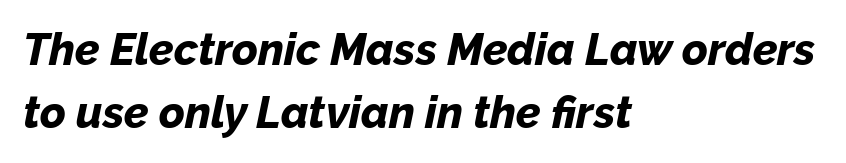
{"italic": "yes", "lean": "right", "slant_degrees": 12, "bold": "yes", "weight": "bold", "width": "normal", "stroke_contrast": "low", "x_height": "medium", "monospaced": "no", "underline": "no", "align": "left", "line_spacing": "normal", "line_spacing_ratio": 1.44, "letter_spacing": "normal", "letter_spacing_em": 0.0, "glyph_px": 44}
